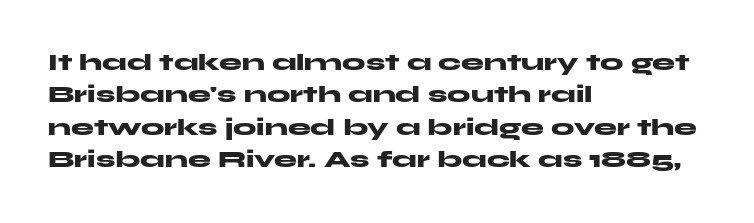
The space directly below the letters is spotless. A dark, heavy texture on the line: the type is bold. Every row of glyphs begins at an identical x-position on the left. Posture: vertical.
